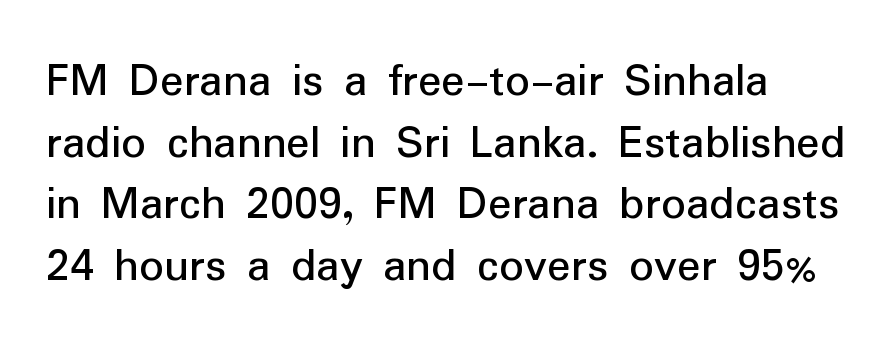
{"serif": "no", "italic": "no", "width": "normal", "stroke_contrast": "low", "x_height": "medium", "monospaced": "no", "underline": "no", "align": "left", "line_spacing": "normal", "line_spacing_ratio": 1.26, "letter_spacing": "normal", "letter_spacing_em": 0.0, "glyph_px": 49}
